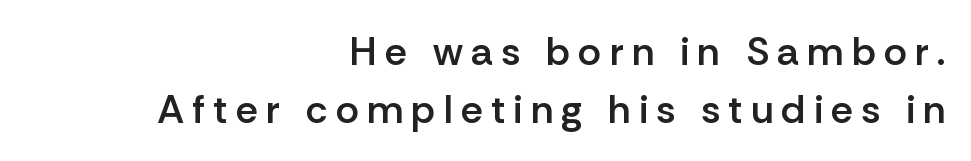
{"serif": "no", "italic": "no", "bold": "semi", "weight": "semibold", "width": "normal", "stroke_contrast": "low", "x_height": "medium", "monospaced": "no", "underline": "no", "align": "right", "line_spacing": "normal", "line_spacing_ratio": 1.45, "letter_spacing": "wide", "letter_spacing_em": 0.2, "glyph_px": 40}
